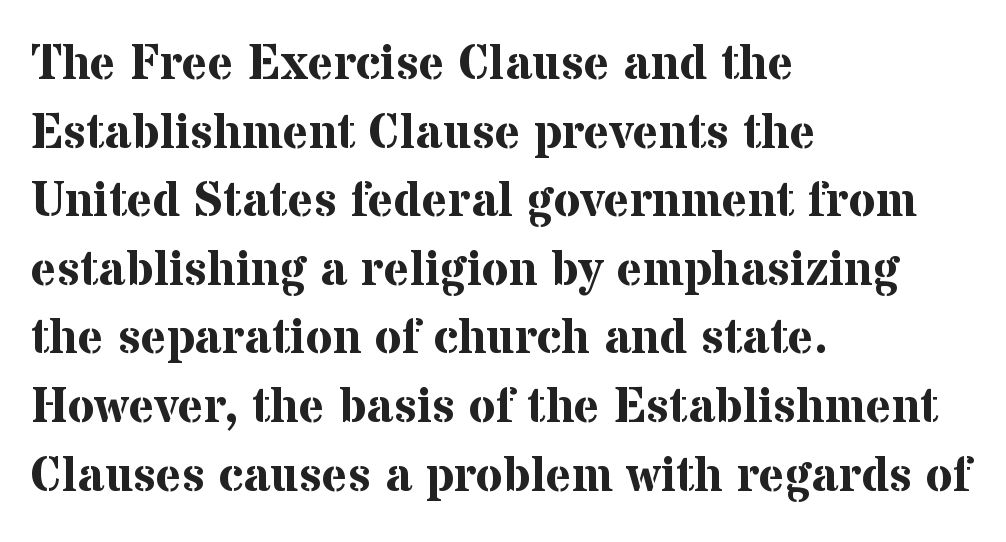
The image shows 49 px bold serif type, upright; set left-aligned, normal line spacing (1.4x), normal letter spacing, not underlined; medium stroke contrast and a medium x-height.
